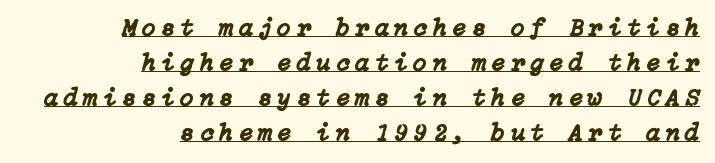
Q: Is the text italic (slanted)? A: Yes, it leans right by about 15 degrees.
Q: Is the text underlined? A: Yes.
Q: How is the paragraph aligned? A: Right-aligned.
Q: Is the spacing between letters normal or unusually wide? A: Unusually wide.
Q: Is the spacing between lines tight, normal or loose? A: Normal.
